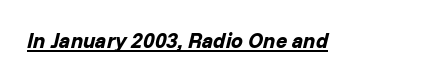
Q: Is the text bold? A: Yes.
Q: Is the text italic (slanted)? A: Yes, it leans right by about 14 degrees.
Q: Is the text underlined? A: Yes.
Q: Is the spacing between letters normal or unusually wide? A: Normal.
